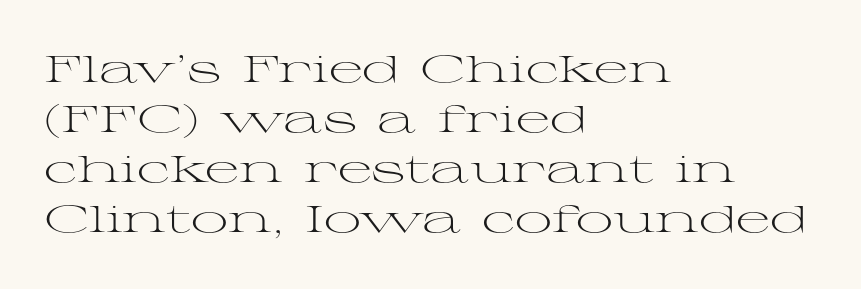
Q: Is the text bold? A: No.
Q: Is the text italic (slanted)? A: No, it is upright.
Q: Is the typeface a serif or a sans-serif typeface? A: Serif.
Q: Is the text underlined? A: No.
Q: How is the paragraph aligned? A: Left-aligned.
Q: Is the spacing between letters normal or unusually wide? A: Normal.
Q: Is the spacing between lines tight, normal or loose? A: Normal.
Q: Width (condensed, normal, or wide)? A: Wide.
Q: Stroke contrast? A: Medium.
Q: x-height? A: Medium.
Q: Monospaced? A: No.
